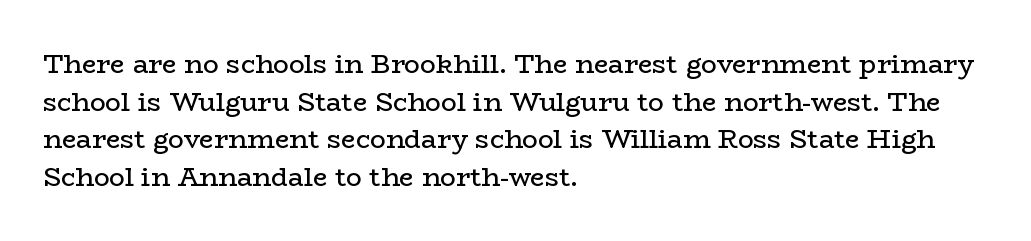
{"italic": "no", "bold": "no", "underline": "no", "align": "left", "line_spacing": "normal", "line_spacing_ratio": 1.45, "letter_spacing": "normal", "letter_spacing_em": 0.0, "glyph_px": 26}
